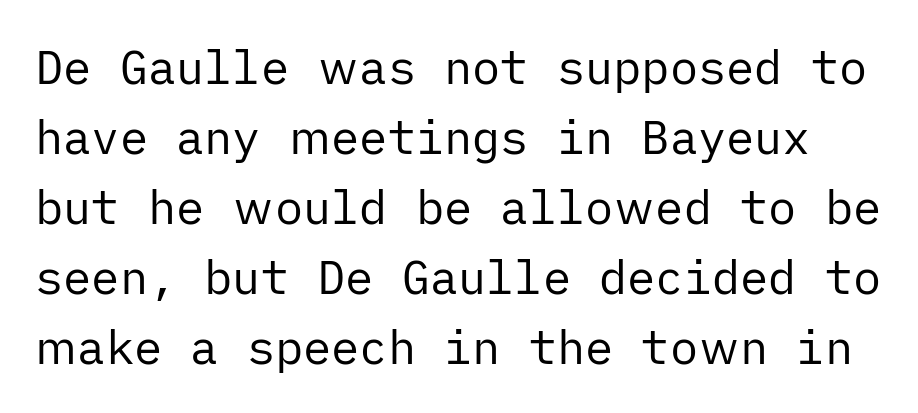
{"serif": "no", "italic": "no", "bold": "no", "weight": "regular", "width": "normal", "stroke_contrast": "low", "x_height": "medium", "underline": "no", "line_spacing": "normal", "line_spacing_ratio": 1.49, "letter_spacing": "normal", "letter_spacing_em": 0.0, "glyph_px": 47}
